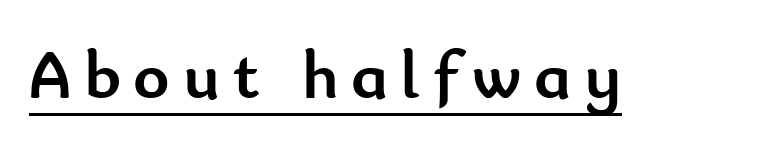
Q: Is the text bold? A: Yes.
Q: Is the text italic (slanted)? A: No, it is upright.
Q: Is the typeface a serif or a sans-serif typeface? A: Sans-serif.
Q: Is the text underlined? A: Yes.
Q: Width (condensed, normal, or wide)? A: Normal.
Q: Stroke contrast? A: Low.
Q: x-height? A: Small.
Q: Monospaced? A: No.
